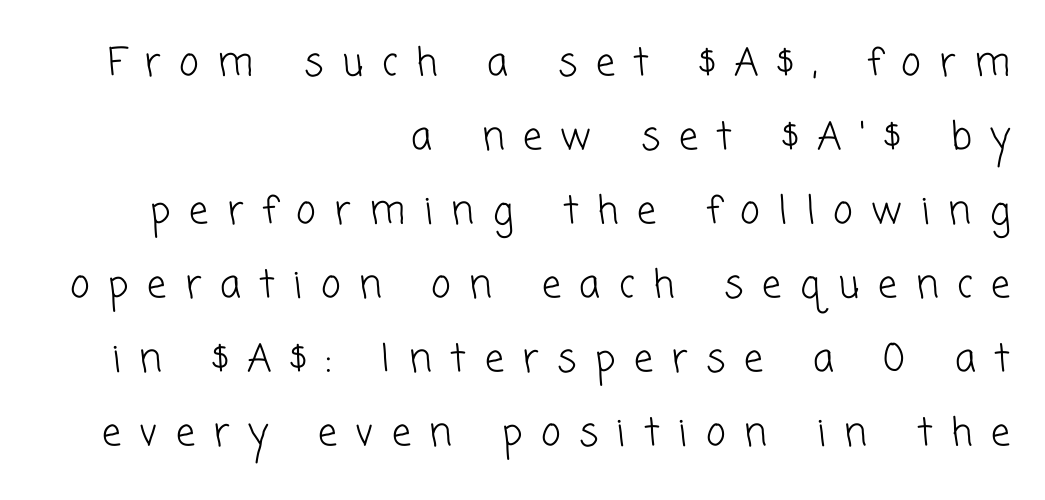
The image shows 38 px light sans-serif type; set right-aligned, loose line spacing (1.95x), unusually wide letter spacing (+0.49 em), not underlined; low stroke contrast and a medium x-height.
